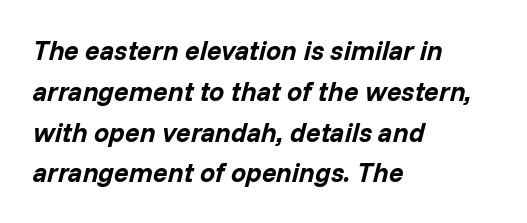
{"italic": "yes", "lean": "right", "slant_degrees": 14, "bold": "yes", "underline": "no", "align": "left", "line_spacing": "normal", "line_spacing_ratio": 1.51, "letter_spacing": "normal", "letter_spacing_em": 0.0, "glyph_px": 27}
